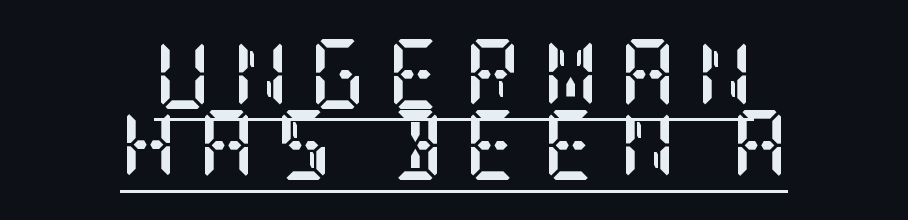
The image shows 70 px semibold, condensed serif type, upright; set centered, tight line spacing (1.02x), unusually wide letter spacing (+0.29 em), underlined; low stroke contrast and a large x-height.
